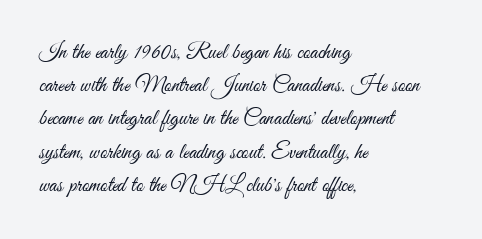
Q: Is the text bold? A: No.
Q: Is the text italic (slanted)? A: Yes.
Q: Is the text underlined? A: No.
Q: How is the paragraph aligned? A: Left-aligned.
Q: Is the spacing between letters normal or unusually wide? A: Normal.
Q: Is the spacing between lines tight, normal or loose? A: Normal.
